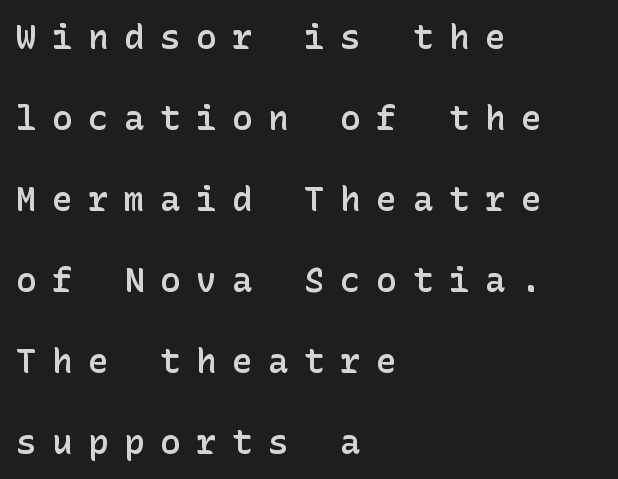
{"serif": "no", "italic": "no", "bold": "semi", "weight": "semibold", "width": "normal", "stroke_contrast": "low", "x_height": "medium", "underline": "no", "align": "left", "line_spacing": "loose", "line_spacing_ratio": 2.38, "letter_spacing": "wide", "letter_spacing_em": 0.46, "glyph_px": 34}
